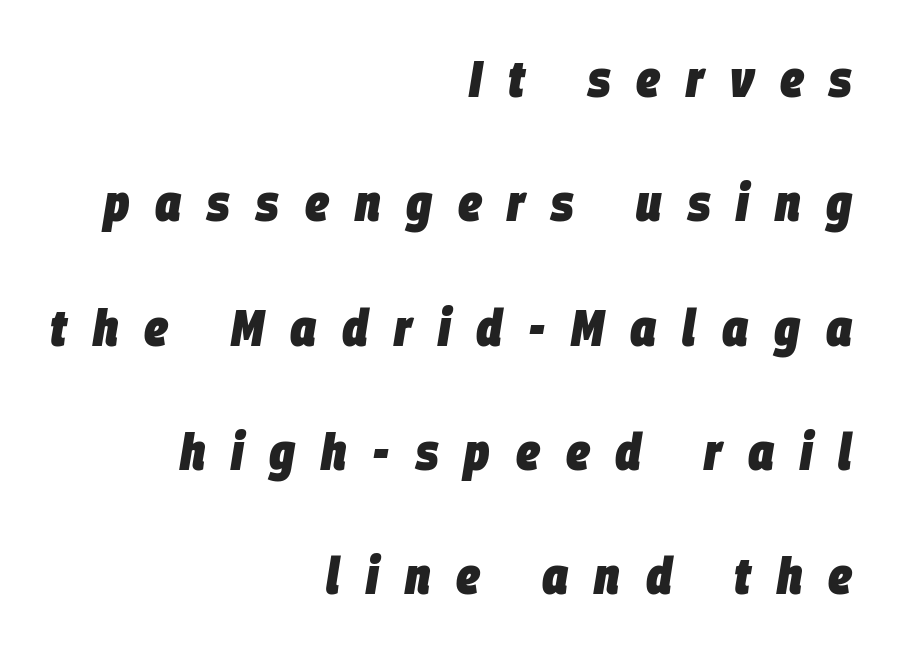
{"italic": "yes", "lean": "right", "slant_degrees": 9, "bold": "yes", "weight": "heavy", "width": "condensed", "stroke_contrast": "low", "x_height": "large", "monospaced": "no", "underline": "no", "align": "right", "line_spacing": "loose", "line_spacing_ratio": 2.39, "letter_spacing": "wide", "letter_spacing_em": 0.5, "glyph_px": 52}
